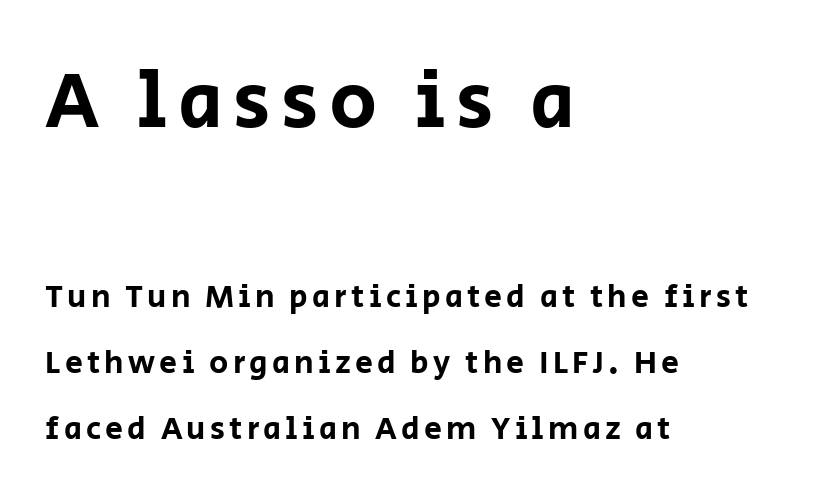
Varying glyph widths throughout — classic text-font behaviour. The upper block of text is set noticeably larger than the block beneath it. Beneath every word, the page is bare. The typography opts for an upright posture over an oblique one. Does the copy run flush right? No — it runs flush left. The text was rendered using a sans face with plain stroke endings.
